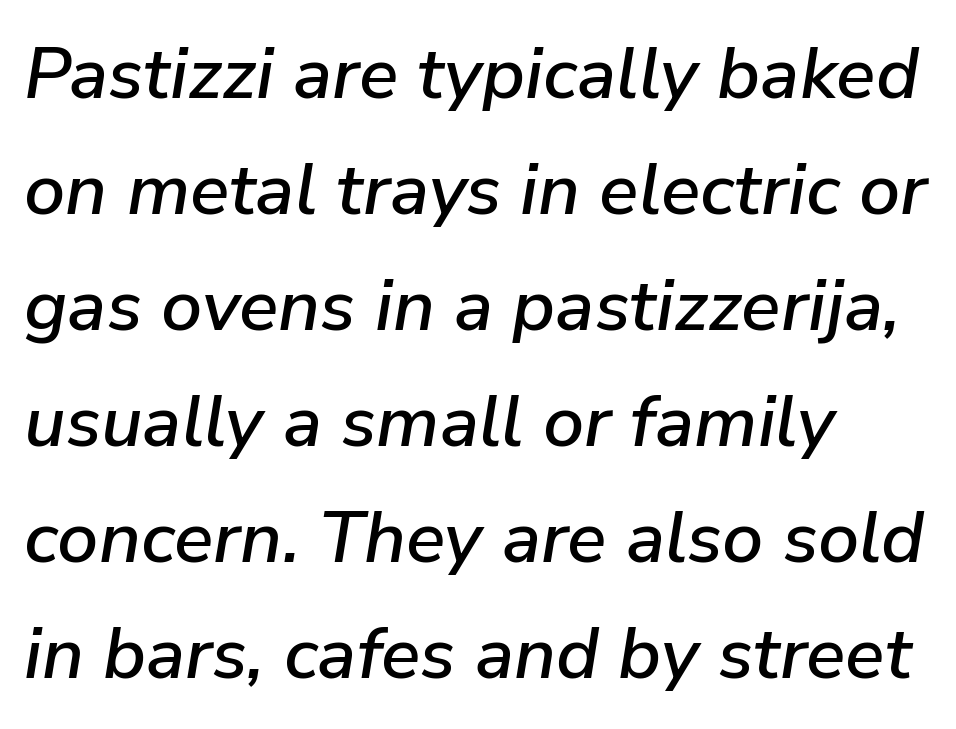
Q: Is the text italic (slanted)? A: Yes, it leans right by about 9 degrees.
Q: Is the text underlined? A: No.
Q: How is the paragraph aligned? A: Left-aligned.
Q: Is the spacing between letters normal or unusually wide? A: Normal.
Q: Is the spacing between lines tight, normal or loose? A: Normal.
Q: Width (condensed, normal, or wide)? A: Normal.
Q: Stroke contrast? A: Low.
Q: x-height? A: Medium.
Q: Monospaced? A: No.
